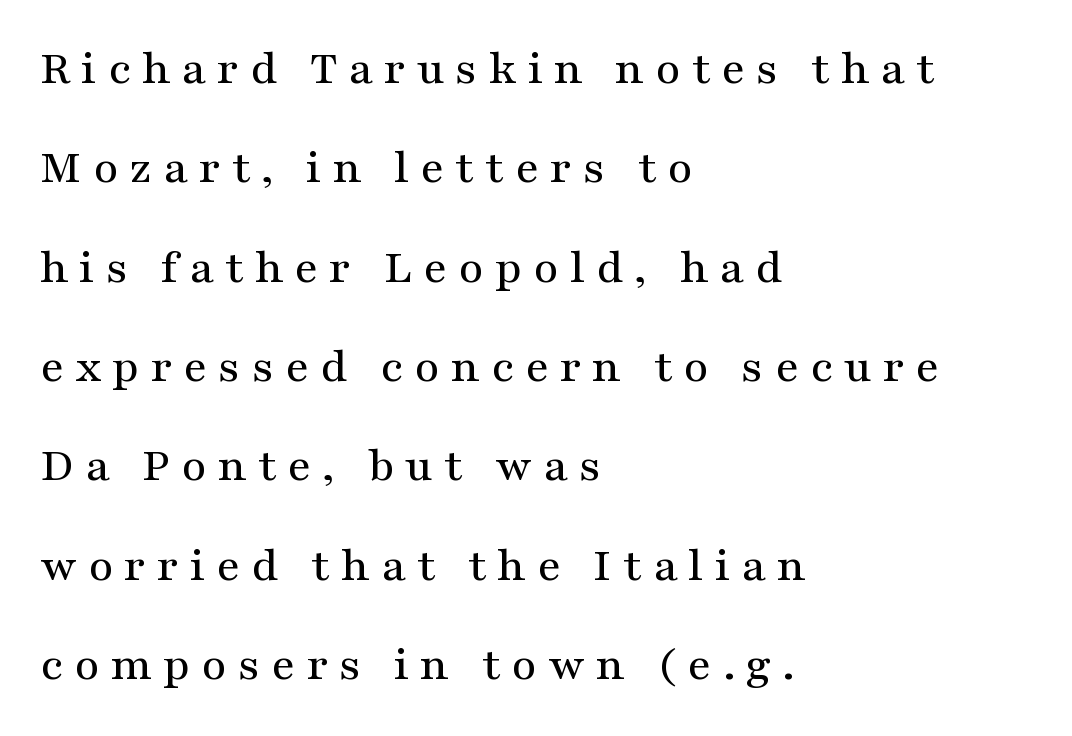
The image shows 48 px wide serif type, upright; set left-aligned, loose line spacing (2.07x), unusually wide letter spacing (+0.23 em), not underlined; medium stroke contrast and a medium x-height.
